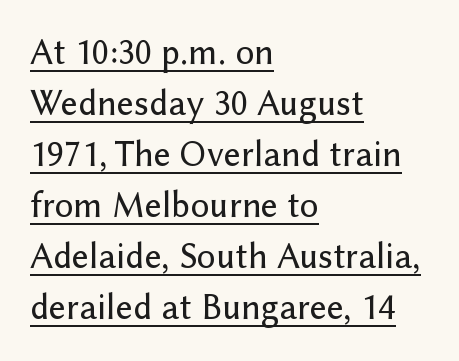
The image shows 37 px sans-serif type, upright; set left-aligned, normal line spacing (1.38x), normal letter spacing, underlined; low stroke contrast and a medium x-height.
